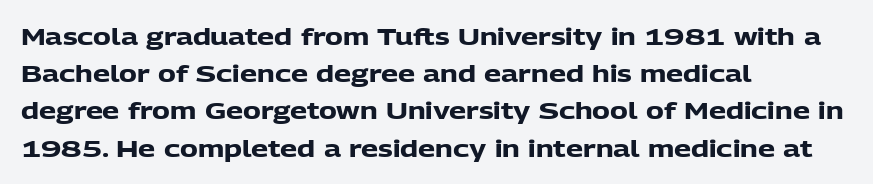
The image shows 24 px bold type, upright; set left-aligned, normal line spacing (1.55x), normal letter spacing, not underlined.
